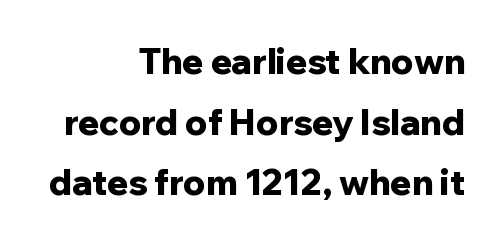
{"serif": "no", "italic": "no", "bold": "yes", "weight": "bold", "width": "normal", "stroke_contrast": "low", "x_height": "medium", "monospaced": "no", "underline": "no", "align": "right", "line_spacing_ratio": 1.73, "letter_spacing": "normal", "letter_spacing_em": 0.0, "glyph_px": 35}
